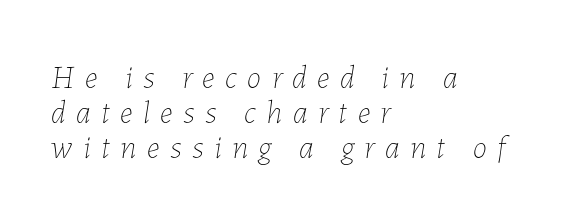
Type without underlining. Observe the lean: these are italic letterforms. This sample has the flowing, uneven cadence of proportional lettering. Vertically, the passage feels compressed, each row crowding the next. Substantial extra tracking has been applied to these lines.
